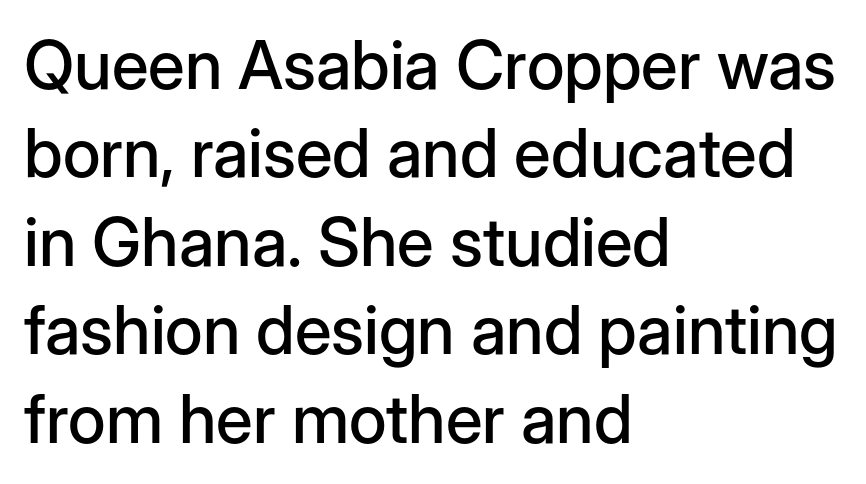
The image shows 67 px sans-serif type, upright; set left-aligned, normal line spacing (1.32x), normal letter spacing, not underlined; low stroke contrast and a medium x-height.
